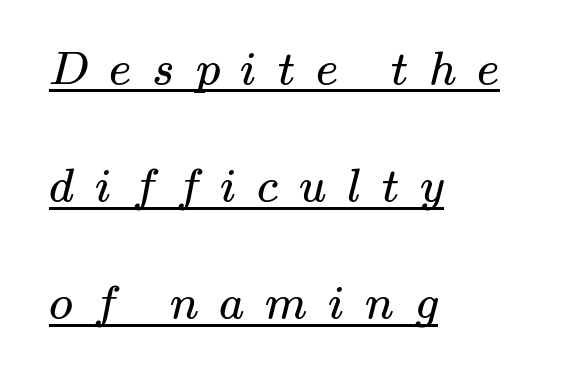
{"serif": "yes", "bold": "no", "weight": "regular", "width": "wide", "stroke_contrast": "medium", "x_height": "small", "monospaced": "no", "underline": "yes", "align": "left", "line_spacing": "loose", "line_spacing_ratio": 2.44, "letter_spacing": "wide", "letter_spacing_em": 0.43, "glyph_px": 48}
